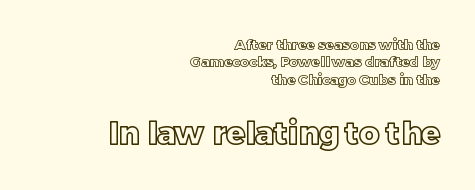
The image shows 31 px text type, upright; set right-aligned, line spacing 1.24x, normal letter spacing, not underlined; the second (bottom) block is 2.21x larger; a large x-height.
